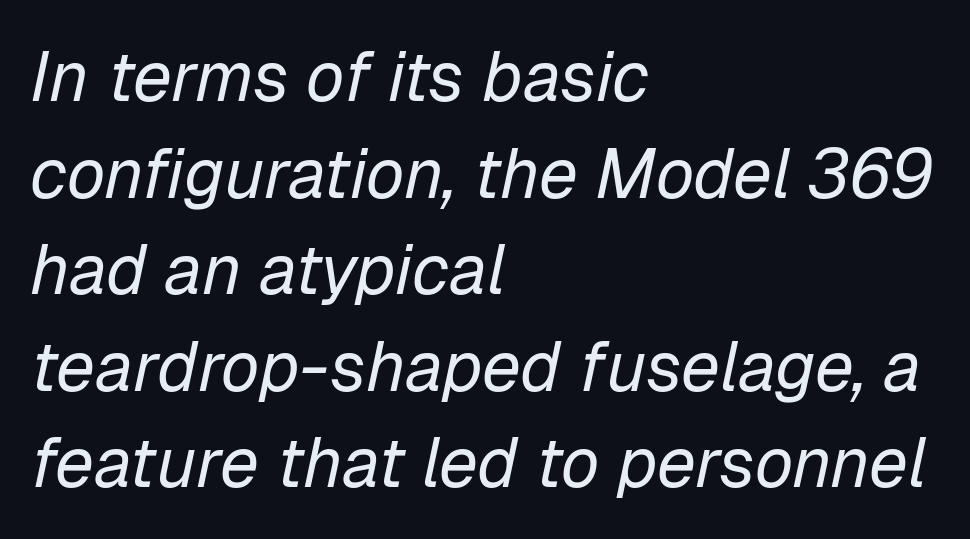
{"italic": "yes", "lean": "right", "slant_degrees": 12, "bold": "no", "weight": "regular", "width": "normal", "stroke_contrast": "low", "x_height": "medium", "monospaced": "no", "underline": "no", "align": "left", "line_spacing": "normal", "line_spacing_ratio": 1.38, "letter_spacing": "normal", "letter_spacing_em": 0.0, "glyph_px": 70}
